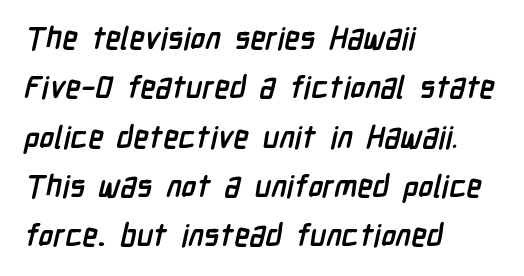
The image shows 31 px semibold, condensed sans-serif type; set left-aligned, normal line spacing (1.59x), normal letter spacing, not underlined; low stroke contrast and a medium x-height.
